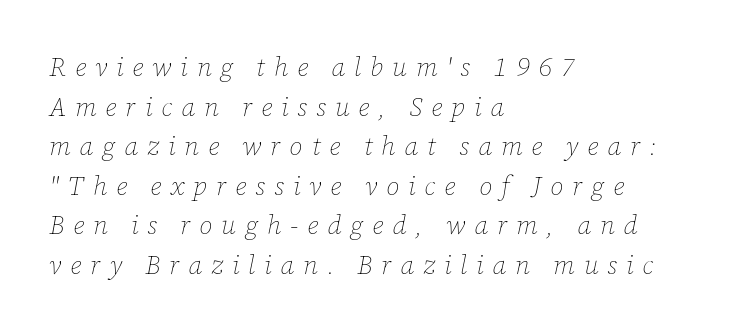
The image shows 26 px text type, italic (leaning right); set left-aligned, normal line spacing (1.52x), unusually wide letter spacing (+0.34 em), not underlined.
